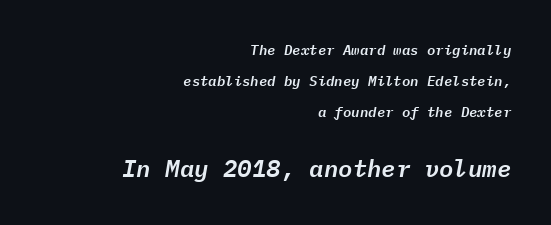
Q: Is the text italic (slanted)? A: Yes, it leans right by about 9 degrees.
Q: Is the text underlined? A: No.
Q: How is the paragraph aligned? A: Right-aligned.
Q: Is the spacing between letters normal or unusually wide? A: Normal.
Q: Is the spacing between lines tight, normal or loose? A: Loose.
Q: Which block of text is set in a larger size, the first (top) or the second (bottom)? A: The second (bottom) one.
